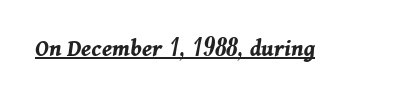
Q: Is the text bold? A: Yes.
Q: Is the text italic (slanted)? A: Yes, it leans right by about 11 degrees.
Q: Is the text underlined? A: Yes.
Q: Is the spacing between letters normal or unusually wide? A: Normal.
